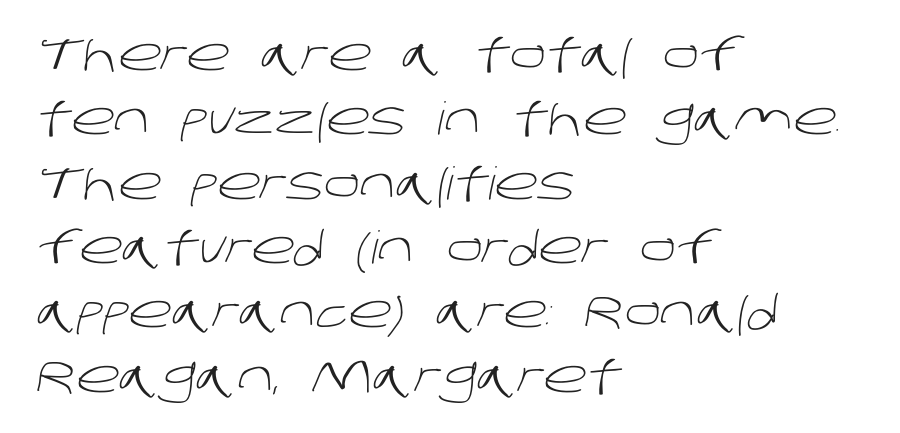
In terms of leading, this rendering sits right in the middle. The type family on display is of the sans-serif kind. The gap between lines stays unmarked. Does extra space separate the letters? No, they use regular spacing. On a weight scale, this lands at 450 or below.
